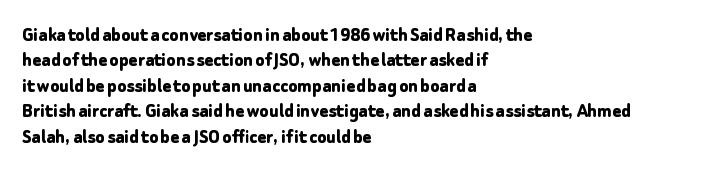
The gaps between neighbouring characters are ordinary and unremarkable. Heavy, bold letterforms. Posture: straight, roman, zero tilt. Caption: multi-line text, flush left, ragged right. Clear beneath every line of the passage.
